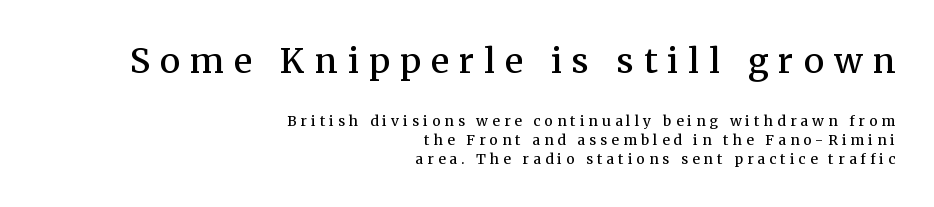
{"serif": "yes", "italic": "no", "bold": "semi", "weight": "semibold", "width": "normal", "stroke_contrast": "medium", "x_height": "medium", "monospaced": "no", "underline": "no", "align": "right", "line_spacing": "normal", "line_spacing_ratio": 1.35, "letter_spacing": "wide", "letter_spacing_em": 0.3, "larger_block": "first", "size_ratio": 2.43, "glyph_px": 34}
